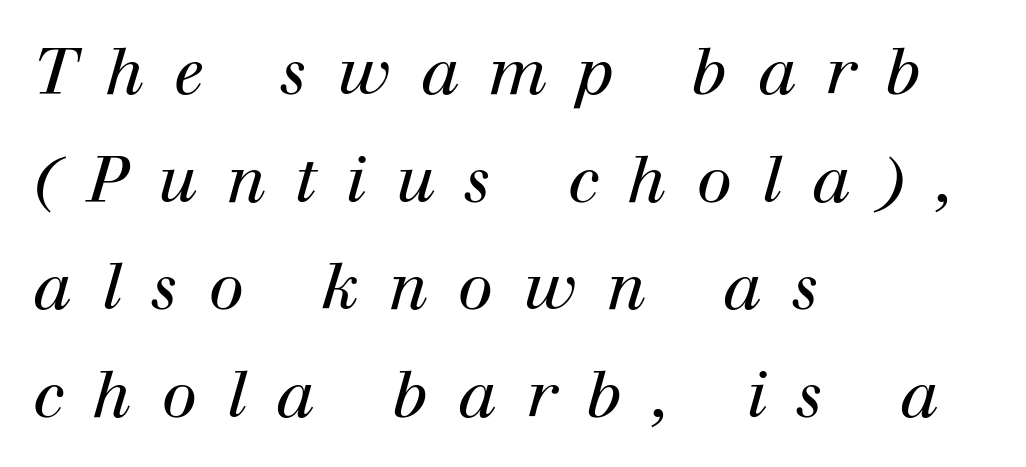
The image shows 64 px regular-weight serif type, italic (leaning right); set left-aligned, normal line spacing (1.68x), unusually wide letter spacing (+0.46 em), not underlined; high stroke contrast and a medium x-height.
